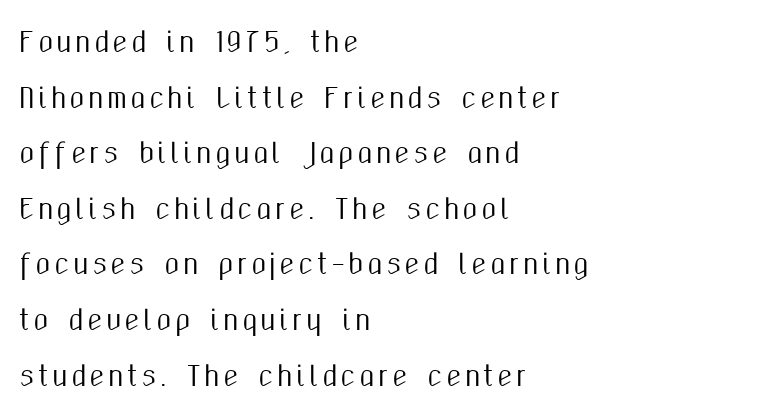
Q: Is the text italic (slanted)? A: No, it is upright.
Q: Is the text underlined? A: No.
Q: How is the paragraph aligned? A: Left-aligned.
Q: Is the spacing between lines tight, normal or loose? A: Loose.
